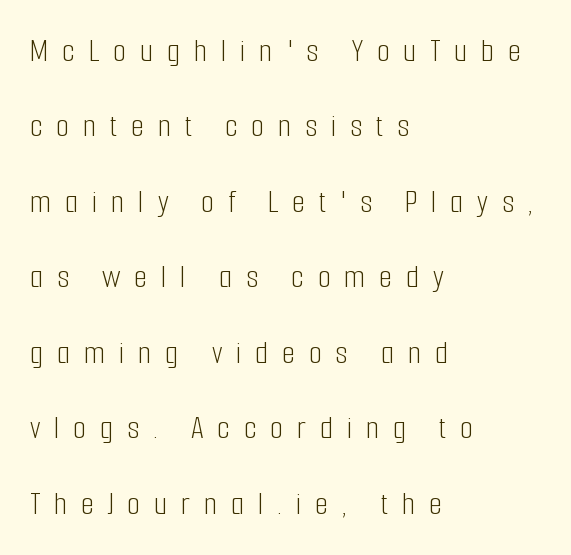
The image shows 34 px light, condensed sans-serif type, upright; set left-aligned, loose line spacing (2.22x), unusually wide letter spacing (+0.4 em), not underlined; low stroke contrast and a medium x-height.
